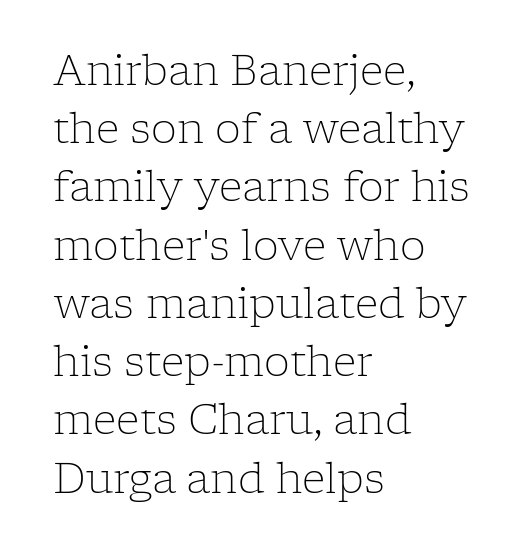
The image shows 41 px light serif type, upright; set left-aligned, normal line spacing (1.42x), normal letter spacing, not underlined; low stroke contrast and a medium x-height.
